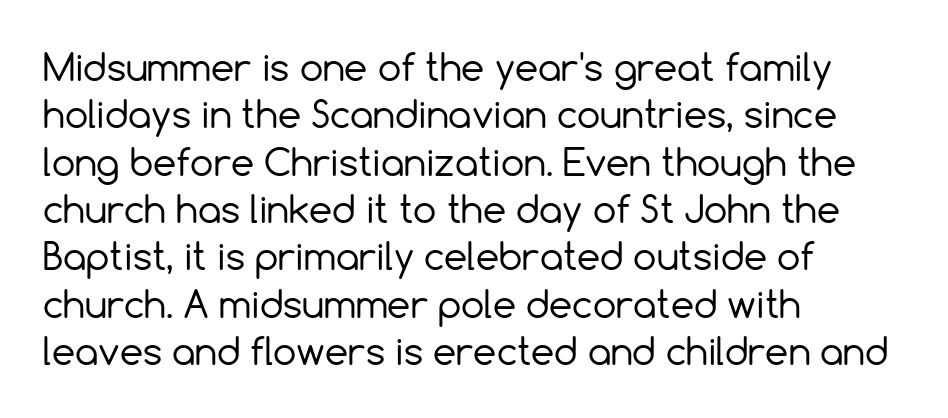
The vertical gap from one line to the next is medium. The face used here is a sans, in the tradition of grotesques and geometrics. You could not count columns in this text — the font is proportionally spaced. Is this a heavy cut? Hardly; it is regular or lighter. Notice how the passage keeps a crisp vertical edge on the left only. The lettering stays uniformly vertical, giving the passage a roman look.
